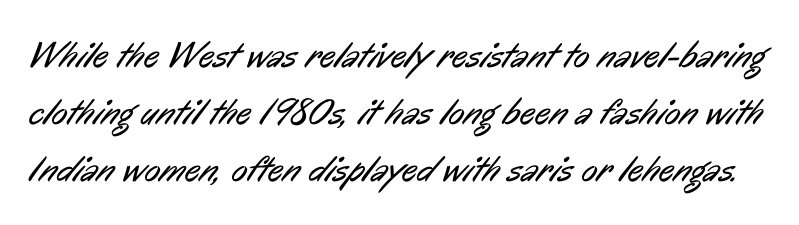
The image shows 37 px regular-weight, condensed sans-serif type; set normal line spacing (1.54x), normal letter spacing, not underlined; low stroke contrast and a medium x-height.
